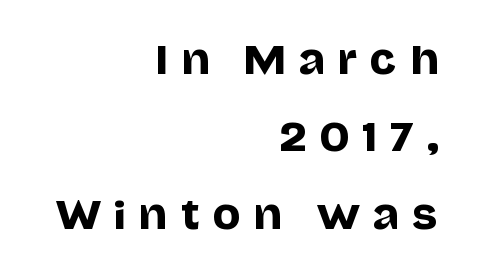
Q: Is the text italic (slanted)? A: No, it is upright.
Q: Is the typeface a serif or a sans-serif typeface? A: Sans-serif.
Q: Is the text underlined? A: No.
Q: How is the paragraph aligned? A: Right-aligned.
Q: Is the spacing between letters normal or unusually wide? A: Unusually wide.
Q: Is the spacing between lines tight, normal or loose? A: Loose.
Q: Width (condensed, normal, or wide)? A: Normal.
Q: Stroke contrast? A: Low.
Q: x-height? A: Large.
Q: Monospaced? A: No.
